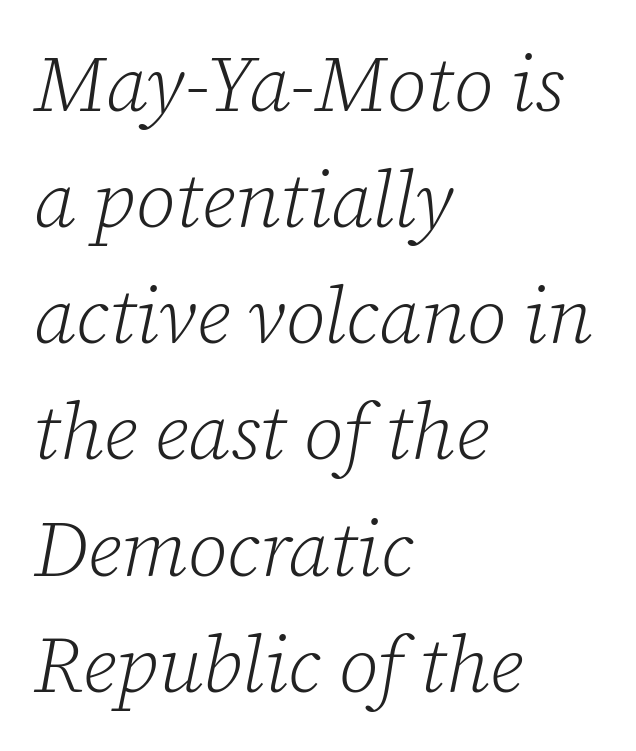
{"serif": "yes", "italic": "yes", "lean": "right", "slant_degrees": 12, "bold": "no", "weight": "light", "width": "normal", "stroke_contrast": "low", "x_height": "medium", "monospaced": "no", "underline": "no", "align": "left", "line_spacing": "normal", "line_spacing_ratio": 1.47, "letter_spacing": "normal", "letter_spacing_em": 0.0, "glyph_px": 79}
